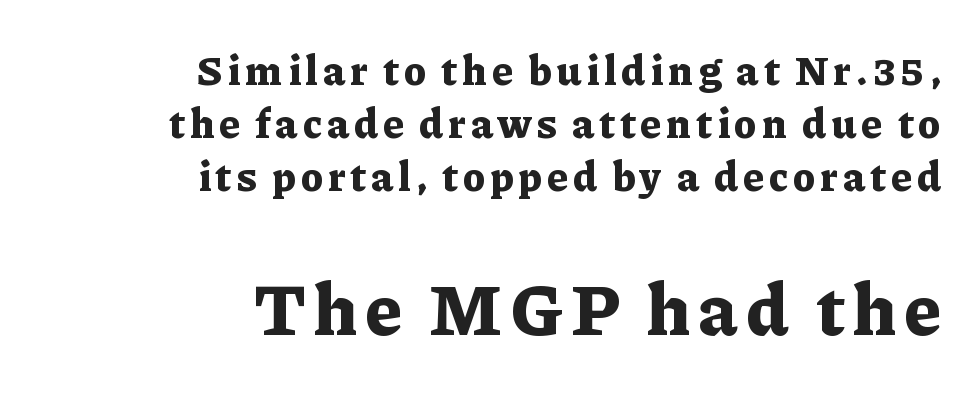
{"serif": "yes", "italic": "no", "bold": "yes", "weight": "bold", "width": "normal", "stroke_contrast": "low", "x_height": "medium", "monospaced": "no", "underline": "no", "align": "right", "line_spacing": "normal", "line_spacing_ratio": 1.29, "larger_block": "second", "size_ratio": 1.76, "glyph_px": 72}
